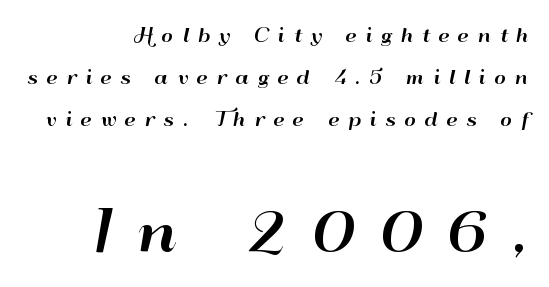
{"serif": "no", "width": "wide", "stroke_contrast": "high", "x_height": "small", "monospaced": "no", "underline": "no", "align": "right", "line_spacing": "loose", "line_spacing_ratio": 2.32, "letter_spacing": "wide", "letter_spacing_em": 0.48, "larger_block": "second", "size_ratio": 3.0, "glyph_px": 54}
